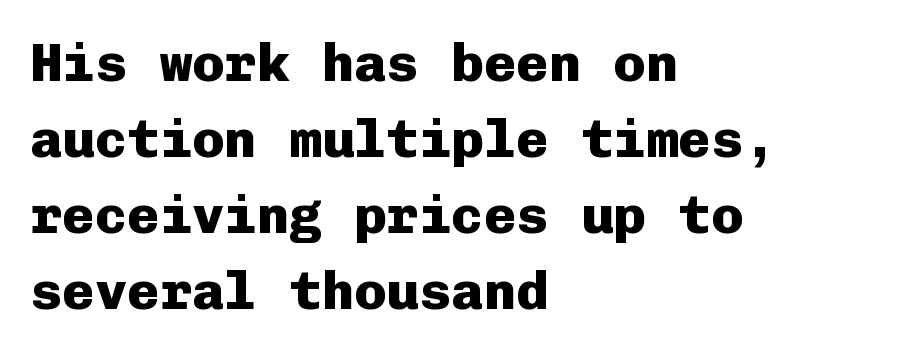
{"serif": "no", "italic": "no", "bold": "yes", "weight": "heavy", "width": "normal", "stroke_contrast": "low", "x_height": "medium", "monospaced": "yes", "underline": "no", "align": "left", "line_spacing": "normal", "line_spacing_ratio": 1.41, "letter_spacing": "normal", "letter_spacing_em": 0.0, "glyph_px": 54}
